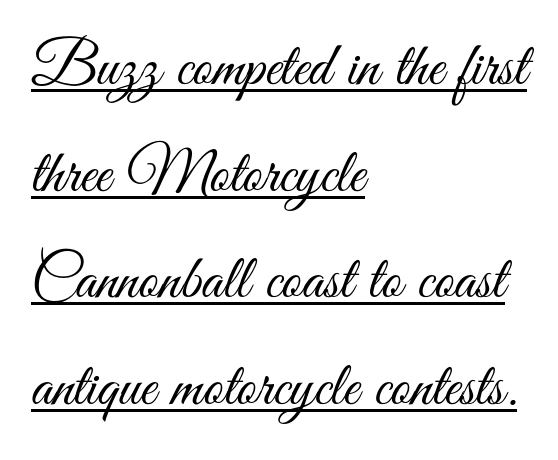
Q: Is the text bold? A: No.
Q: Is the text italic (slanted)? A: Yes.
Q: Is the typeface a serif or a sans-serif typeface? A: Sans-serif.
Q: Is the text underlined? A: Yes.
Q: How is the paragraph aligned? A: Left-aligned.
Q: Is the spacing between letters normal or unusually wide? A: Normal.
Q: Width (condensed, normal, or wide)? A: Condensed.
Q: Stroke contrast? A: Medium.
Q: x-height? A: Small.
Q: Monospaced? A: No.
